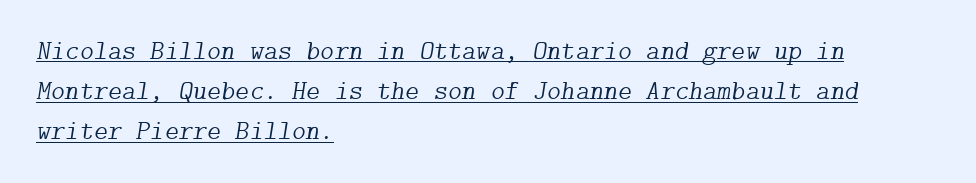
Q: Is the text bold? A: No.
Q: Is the text italic (slanted)? A: Yes, it leans right by about 9 degrees.
Q: Is the text underlined? A: Yes.
Q: How is the paragraph aligned? A: Left-aligned.
Q: Is the spacing between letters normal or unusually wide? A: Normal.
Q: Is the spacing between lines tight, normal or loose? A: Normal.
